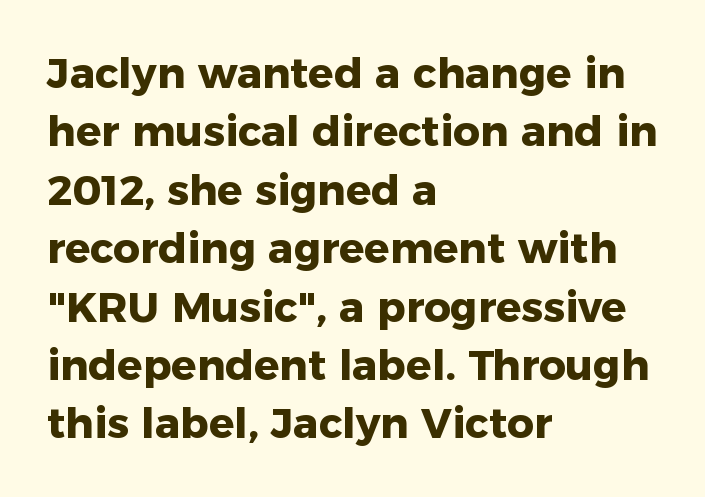
Vertically, the passage feels balanced, rows spaced as you'd expect. Here the glyphs are tracked normally, forming tight word shapes. Note: no serifs on the glyphs. Is there any slant? The stems are plumb.
